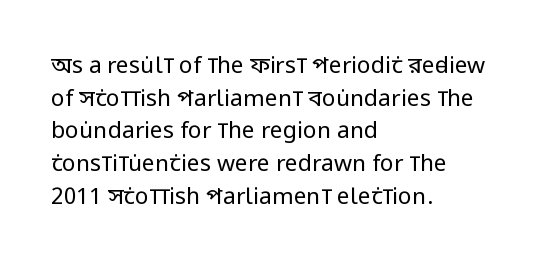
{"italic": "no", "bold": "no", "underline": "no", "align": "left", "line_spacing": "normal", "line_spacing_ratio": 1.42, "letter_spacing": "normal", "letter_spacing_em": 0.0, "glyph_px": 23}
